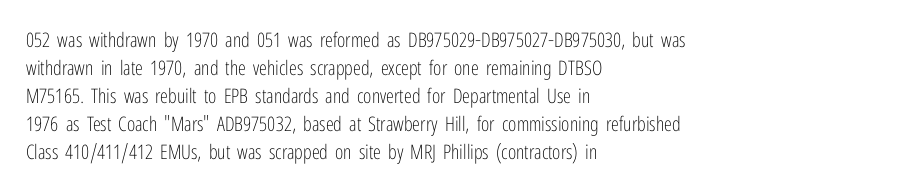
{"italic": "no", "bold": "no", "underline": "no", "align": "left", "line_spacing": "normal", "line_spacing_ratio": 1.4, "letter_spacing": "normal", "letter_spacing_em": 0.0, "glyph_px": 20}
